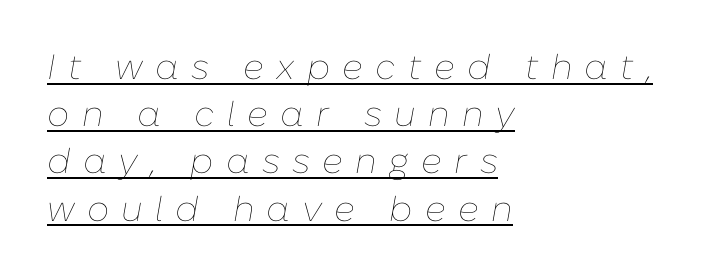
Q: Is the text bold? A: No.
Q: Is the text italic (slanted)? A: Yes, it leans right by about 10 degrees.
Q: Is the text underlined? A: Yes.
Q: How is the paragraph aligned? A: Left-aligned.
Q: Is the spacing between letters normal or unusually wide? A: Unusually wide.
Q: Is the spacing between lines tight, normal or loose? A: Normal.
Q: Width (condensed, normal, or wide)? A: Normal.
Q: Stroke contrast? A: Low.
Q: x-height? A: Medium.
Q: Monospaced? A: No.
